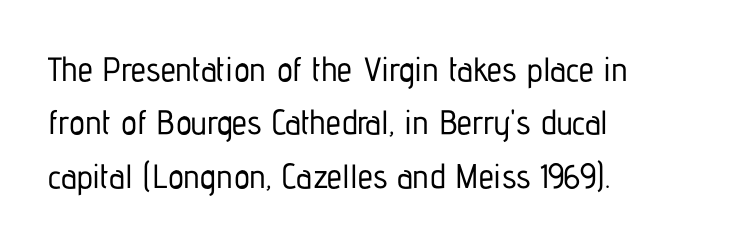
{"serif": "no", "italic": "no", "width": "condensed", "stroke_contrast": "low", "x_height": "medium", "monospaced": "no", "underline": "no", "align": "left", "line_spacing": "normal", "line_spacing_ratio": 1.57, "letter_spacing": "normal", "letter_spacing_em": 0.0, "glyph_px": 34}
